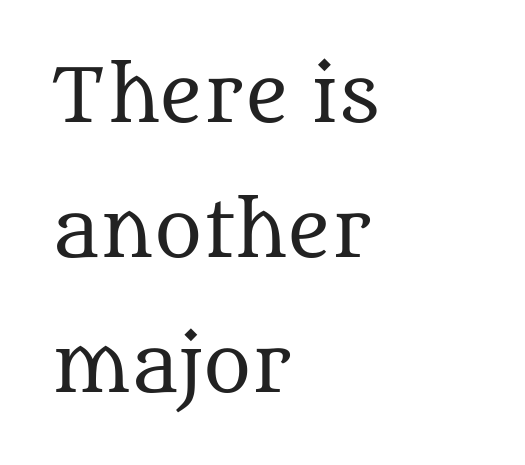
{"serif": "yes", "italic": "no", "bold": "no", "weight": "regular", "width": "normal", "stroke_contrast": "medium", "x_height": "large", "monospaced": "no", "underline": "no", "align": "left", "line_spacing_ratio": 1.85, "letter_spacing": "normal", "letter_spacing_em": 0.0, "glyph_px": 73}
